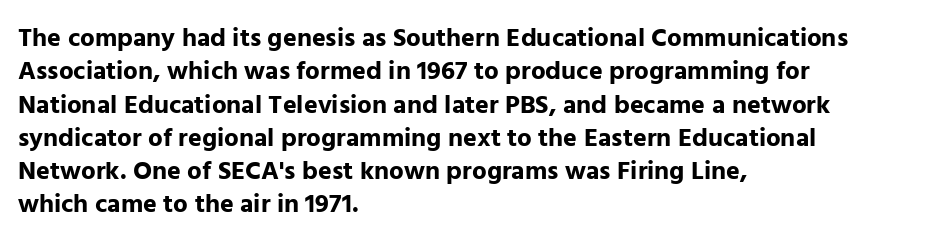
In terms of posture, this sample is upright. Look at the stroke-to-counter ratio: heavy, a bold. Notice how descenders clear the ascenders below comfortably — that's standard leading. The zone under the glyphs is completely vacant. The rendering keeps characters at their native spacing.
